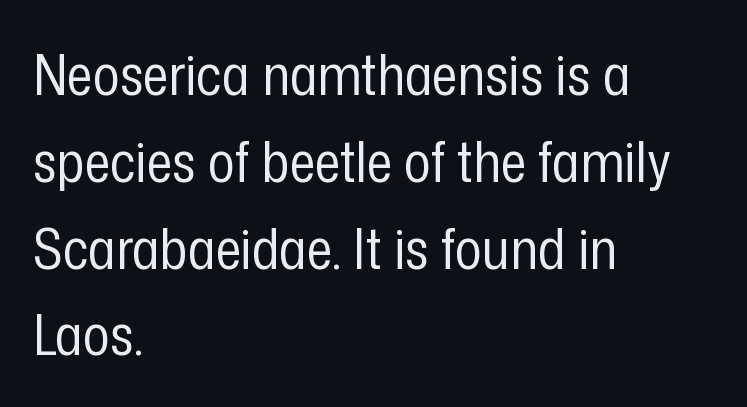
{"serif": "no", "italic": "no", "bold": "no", "weight": "regular", "width": "condensed", "stroke_contrast": "low", "x_height": "medium", "monospaced": "no", "underline": "no", "align": "left", "line_spacing": "normal", "line_spacing_ratio": 1.55, "letter_spacing": "normal", "letter_spacing_em": 0.0, "glyph_px": 56}
